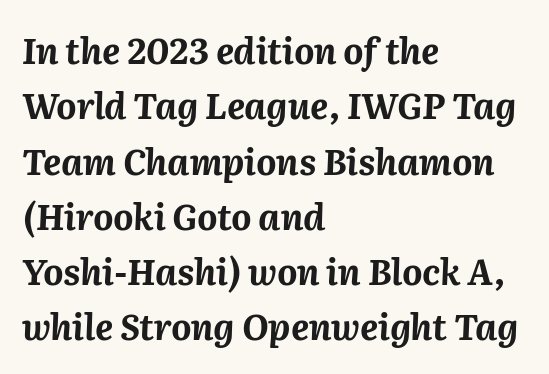
Q: Is the text bold? A: Yes.
Q: Is the text italic (slanted)? A: Yes, it leans right by about 2 degrees.
Q: Is the text underlined? A: No.
Q: How is the paragraph aligned? A: Left-aligned.
Q: Is the spacing between letters normal or unusually wide? A: Normal.
Q: Is the spacing between lines tight, normal or loose? A: Normal.
Q: Width (condensed, normal, or wide)? A: Normal.
Q: Stroke contrast? A: Medium.
Q: x-height? A: Medium.
Q: Monospaced? A: No.
